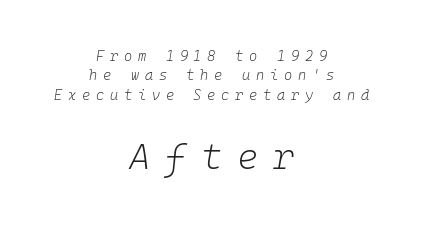
{"italic": "yes", "lean": "right", "slant_degrees": 10, "bold": "no", "weight": "light", "width": "normal", "stroke_contrast": "low", "x_height": "medium", "monospaced": "yes", "underline": "no", "align": "center", "line_spacing": "normal", "line_spacing_ratio": 1.39, "letter_spacing": "wide", "letter_spacing_em": 0.41, "larger_block": "second", "size_ratio": 2.57, "glyph_px": 36}
